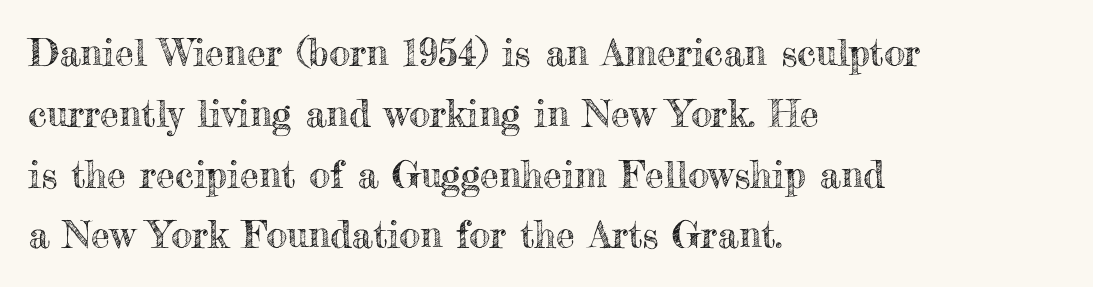
Glyph-to-glyph distance matches everyday printed text. A typesetter would mark this as roman, not italic. Descenders are the only things crossing below the line. Where is the straight margin? On the left.
